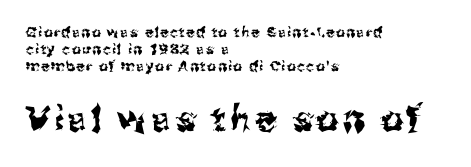
{"serif": "no", "italic": "no", "width": "normal", "stroke_contrast": "medium", "x_height": "medium", "monospaced": "no", "underline": "no", "align": "left", "line_spacing_ratio": 1.2, "larger_block": "second", "size_ratio": 2.5, "glyph_px": 35}
